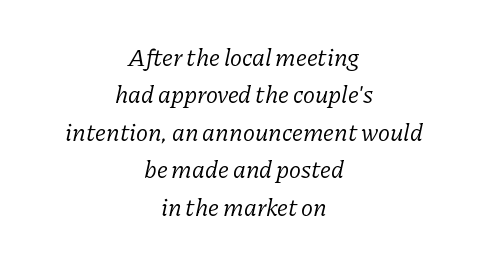
The image shows 25 px text type, italic (leaning right); set centered, normal line spacing (1.5x), normal letter spacing, not underlined.
